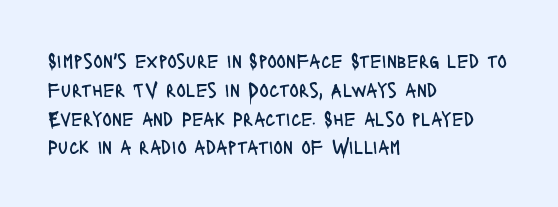
The image shows 20 px text type, upright; set left-aligned, normal line spacing (1.44x), normal letter spacing, not underlined.
